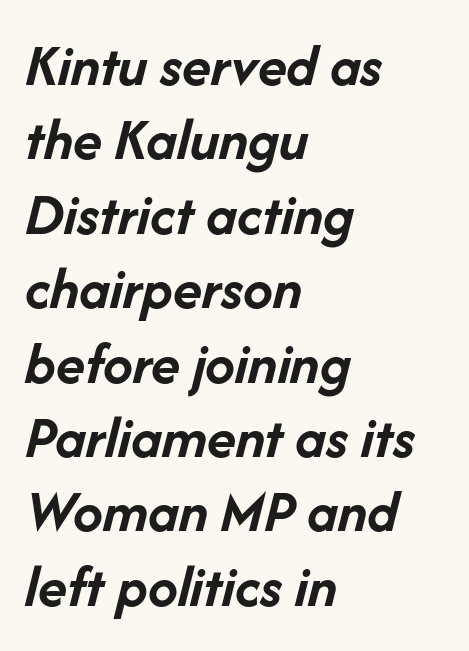
Q: Is the text bold? A: Yes.
Q: Is the text italic (slanted)? A: Yes, it leans right by about 14 degrees.
Q: Is the text underlined? A: No.
Q: How is the paragraph aligned? A: Left-aligned.
Q: Is the spacing between letters normal or unusually wide? A: Normal.
Q: Width (condensed, normal, or wide)? A: Normal.
Q: Stroke contrast? A: Low.
Q: x-height? A: Medium.
Q: Monospaced? A: No.
